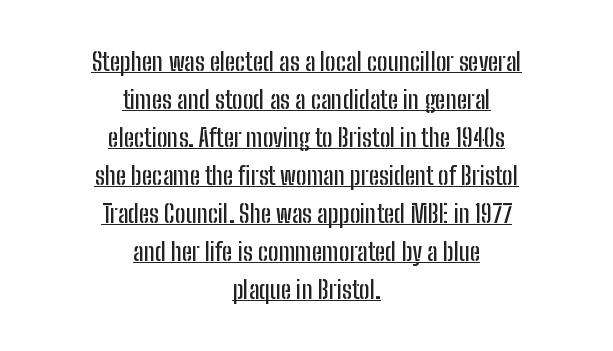
The image shows 25 px text type, upright; set centered, normal line spacing (1.52x), normal letter spacing, underlined.
